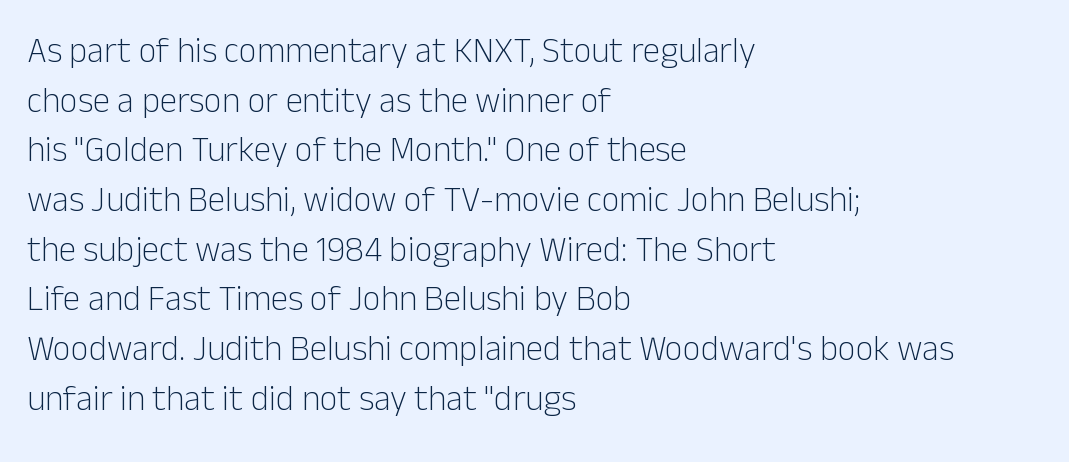
Q: Is the text bold? A: No.
Q: Is the text italic (slanted)? A: No, it is upright.
Q: Is the typeface a serif or a sans-serif typeface? A: Sans-serif.
Q: Is the text underlined? A: No.
Q: How is the paragraph aligned? A: Left-aligned.
Q: Is the spacing between letters normal or unusually wide? A: Normal.
Q: Is the spacing between lines tight, normal or loose? A: Normal.
Q: Width (condensed, normal, or wide)? A: Normal.
Q: Stroke contrast? A: Low.
Q: x-height? A: Medium.
Q: Monospaced? A: No.
